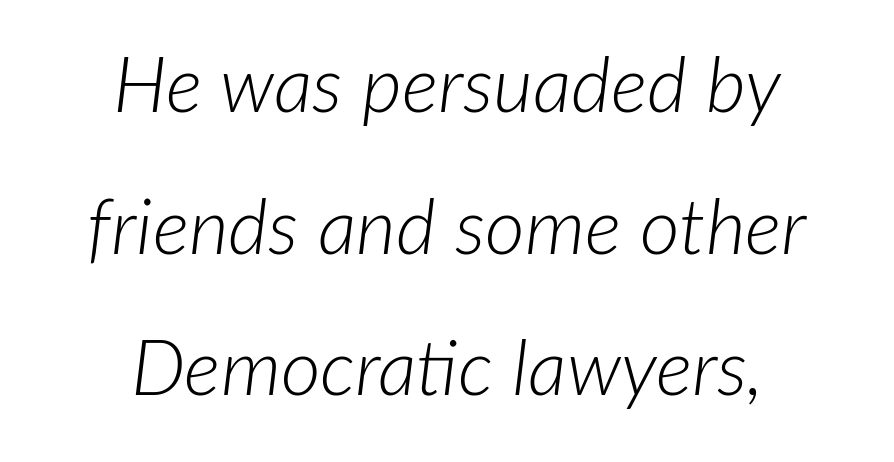
A typesetter would call this proportional, since set widths differ per character. In terms of posture, this sample is oblique. These lines keep a tight, regular rhythm from letter to letter. Ink coverage per letter is moderate at most. Caption: multi-line text, centered on the measure. Underlining? Definitely not there.
